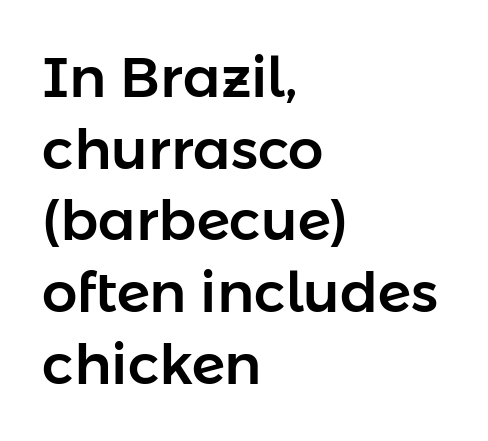
Q: Is the text italic (slanted)? A: No, it is upright.
Q: Is the typeface a serif or a sans-serif typeface? A: Sans-serif.
Q: Is the text underlined? A: No.
Q: How is the paragraph aligned? A: Left-aligned.
Q: Is the spacing between letters normal or unusually wide? A: Normal.
Q: Is the spacing between lines tight, normal or loose? A: Normal.
Q: Width (condensed, normal, or wide)? A: Normal.
Q: Stroke contrast? A: Low.
Q: x-height? A: Medium.
Q: Monospaced? A: No.
